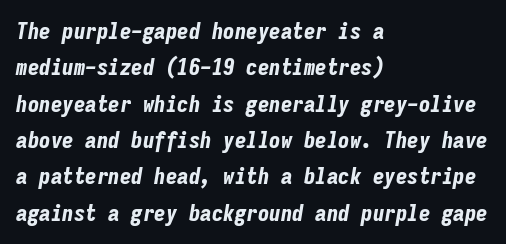
Q: Is the text bold? A: Yes.
Q: Is the text italic (slanted)? A: Yes, it leans right by about 9 degrees.
Q: Is the text underlined? A: No.
Q: How is the paragraph aligned? A: Left-aligned.
Q: Is the spacing between letters normal or unusually wide? A: Normal.
Q: Is the spacing between lines tight, normal or loose? A: Normal.
